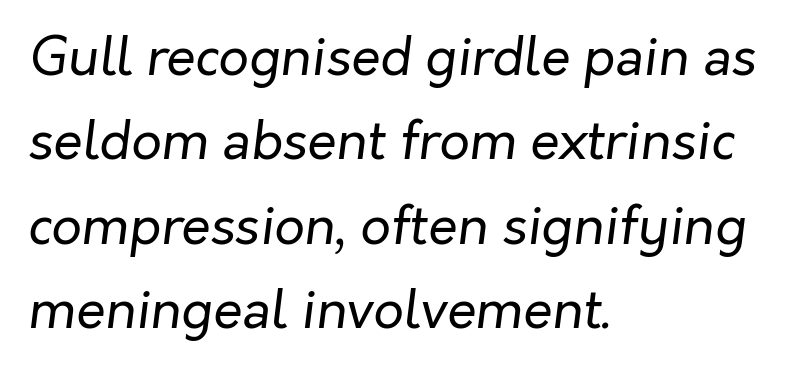
Q: Is the text bold? A: No.
Q: Is the text italic (slanted)? A: Yes, it leans right by about 7 degrees.
Q: Is the text underlined? A: No.
Q: How is the paragraph aligned? A: Left-aligned.
Q: Is the spacing between letters normal or unusually wide? A: Normal.
Q: Is the spacing between lines tight, normal or loose? A: Normal.
Q: Width (condensed, normal, or wide)? A: Normal.
Q: Stroke contrast? A: Low.
Q: x-height? A: Medium.
Q: Monospaced? A: No.
